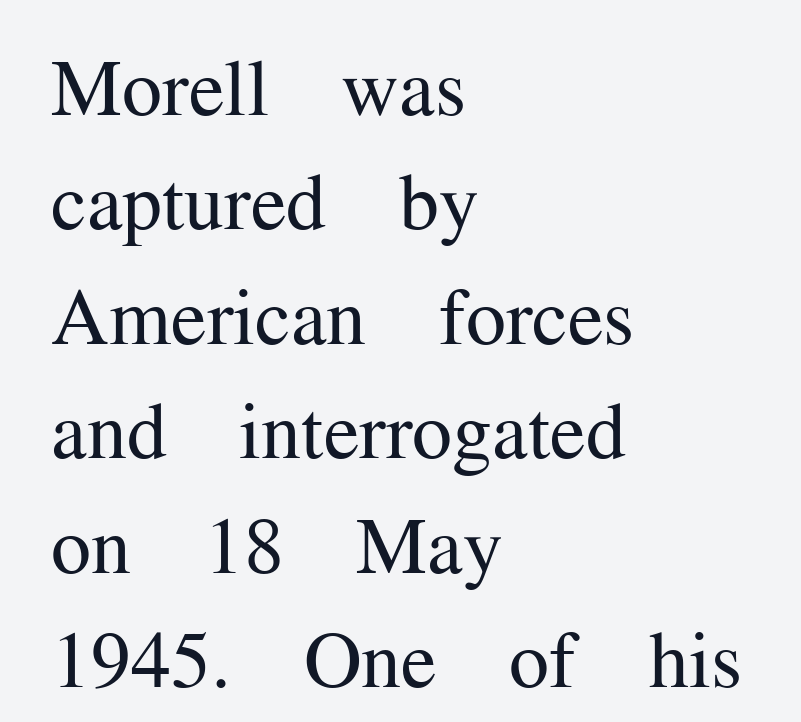
The image shows 80 px regular-weight serif type, upright; set left-aligned, normal line spacing (1.43x), normal letter spacing, not underlined; medium stroke contrast and a medium x-height.
